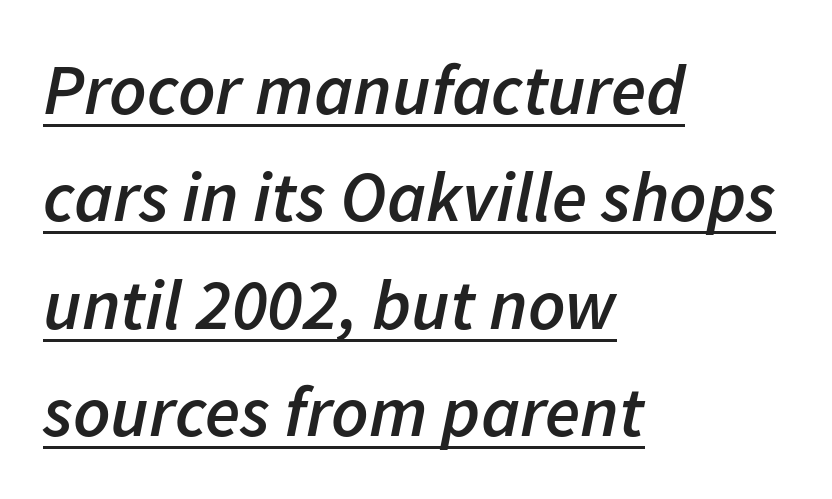
Q: Is the text bold? A: Semi-bold.
Q: Is the text italic (slanted)? A: Yes, it leans right by about 11 degrees.
Q: Is the text underlined? A: Yes.
Q: How is the paragraph aligned? A: Left-aligned.
Q: Is the spacing between letters normal or unusually wide? A: Normal.
Q: Is the spacing between lines tight, normal or loose? A: Normal.
Q: Width (condensed, normal, or wide)? A: Normal.
Q: Stroke contrast? A: Low.
Q: x-height? A: Medium.
Q: Monospaced? A: No.
